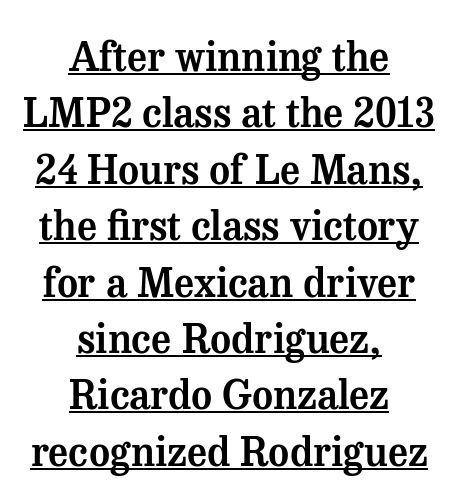
Nope, not italic — everything's standing straight. This rendering features underlined lettering. What stands out about the letter spacing? Nothing — it is the standard amount. Type style note: has serifs. Vertical spacing — default.
